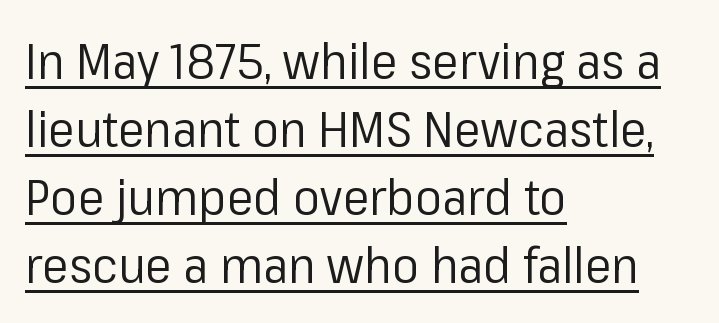
Glance below the letters and you will spot a drawn line. These lines were composed using upright roman letters. Unbolded letterforms with no extra heft. The lines are quadded left. The designer left line spacing at the default.
